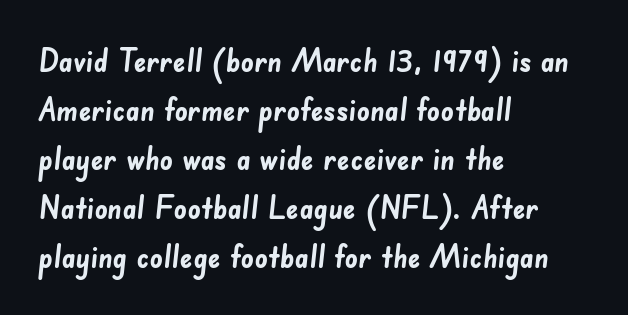
The image shows 32 px semibold sans-serif type; set left-aligned, normal line spacing (1.53x), normal letter spacing, not underlined; low stroke contrast and a small x-height.
